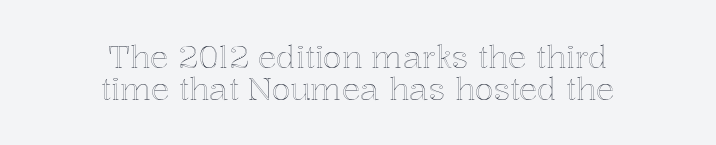
{"italic": "no", "width": "normal", "x_height": "medium", "monospaced": "no", "underline": "no", "align": "center", "line_spacing": "tight", "line_spacing_ratio": 1.03, "letter_spacing": "normal", "letter_spacing_em": 0.0, "glyph_px": 31}
